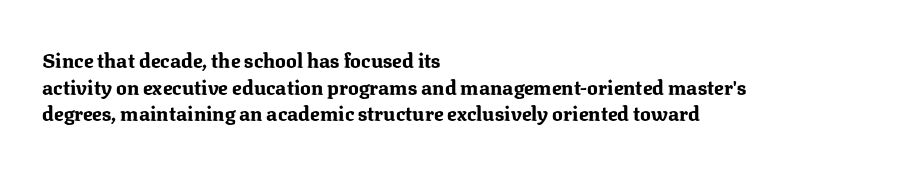
Q: Is the text bold? A: Yes.
Q: Is the text italic (slanted)? A: No, it is upright.
Q: Is the text underlined? A: No.
Q: How is the paragraph aligned? A: Left-aligned.
Q: Is the spacing between letters normal or unusually wide? A: Normal.
Q: Is the spacing between lines tight, normal or loose? A: Normal.
